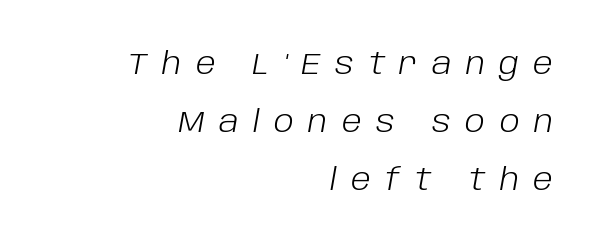
Q: Is the text bold? A: No.
Q: Is the text italic (slanted)? A: Yes, it leans right by about 10 degrees.
Q: Is the text underlined? A: No.
Q: How is the paragraph aligned? A: Right-aligned.
Q: Is the spacing between letters normal or unusually wide? A: Unusually wide.
Q: Is the spacing between lines tight, normal or loose? A: Loose.
Q: Width (condensed, normal, or wide)? A: Normal.
Q: Stroke contrast? A: Low.
Q: x-height? A: Large.
Q: Monospaced? A: No.
